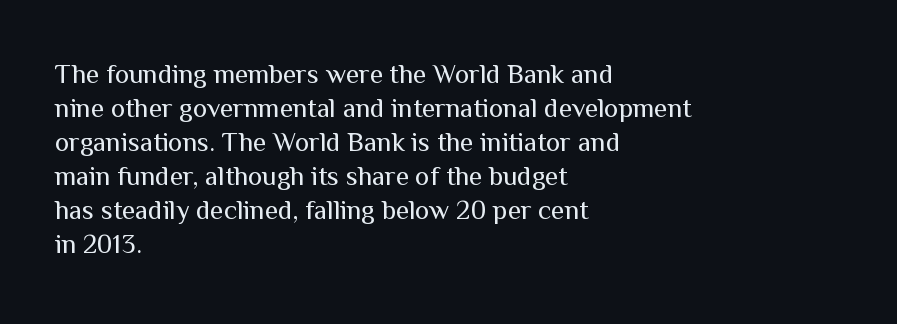
The image shows 27 px text type, upright; set left-aligned, normal line spacing (1.26x), normal letter spacing, not underlined.
